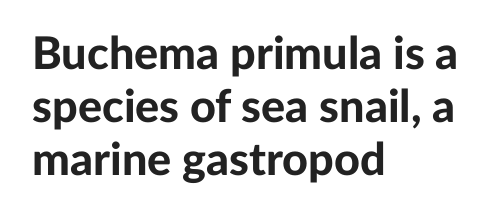
The image shows 45 px bold sans-serif type, upright; set left-aligned, line spacing 1.18x, normal letter spacing, not underlined; low stroke contrast and a medium x-height.
